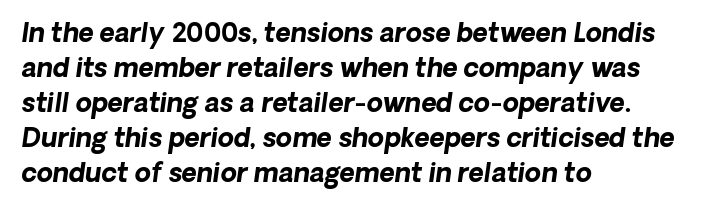
Q: Is the text bold? A: Yes.
Q: Is the text underlined? A: No.
Q: How is the paragraph aligned? A: Left-aligned.
Q: Is the spacing between letters normal or unusually wide? A: Normal.
Q: Is the spacing between lines tight, normal or loose? A: Normal.
